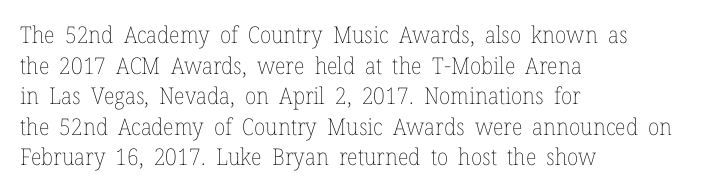
Vertical spacing — default. The text block is weighted toward the left margin, trailing off unevenly rightward. The baseline area is clear. These lines keep a tight, regular rhythm from letter to letter. No extra ink here — the face is not bold.
